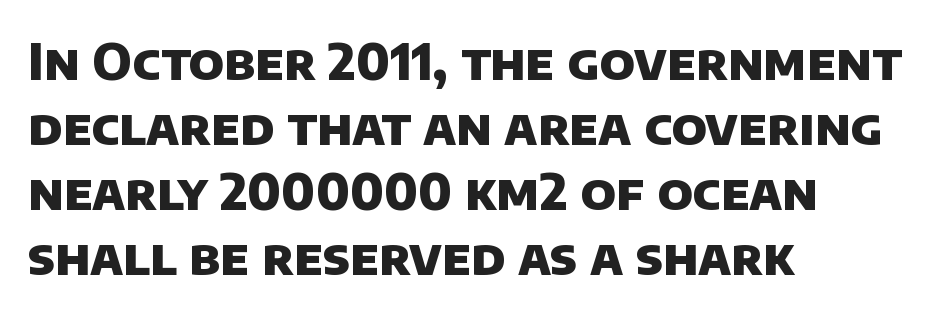
{"serif": "no", "bold": "yes", "weight": "heavy", "width": "normal", "stroke_contrast": "low", "x_height": "large", "monospaced": "no", "underline": "no", "align": "left", "line_spacing": "normal", "line_spacing_ratio": 1.3, "letter_spacing": "normal", "letter_spacing_em": 0.0, "glyph_px": 50}
